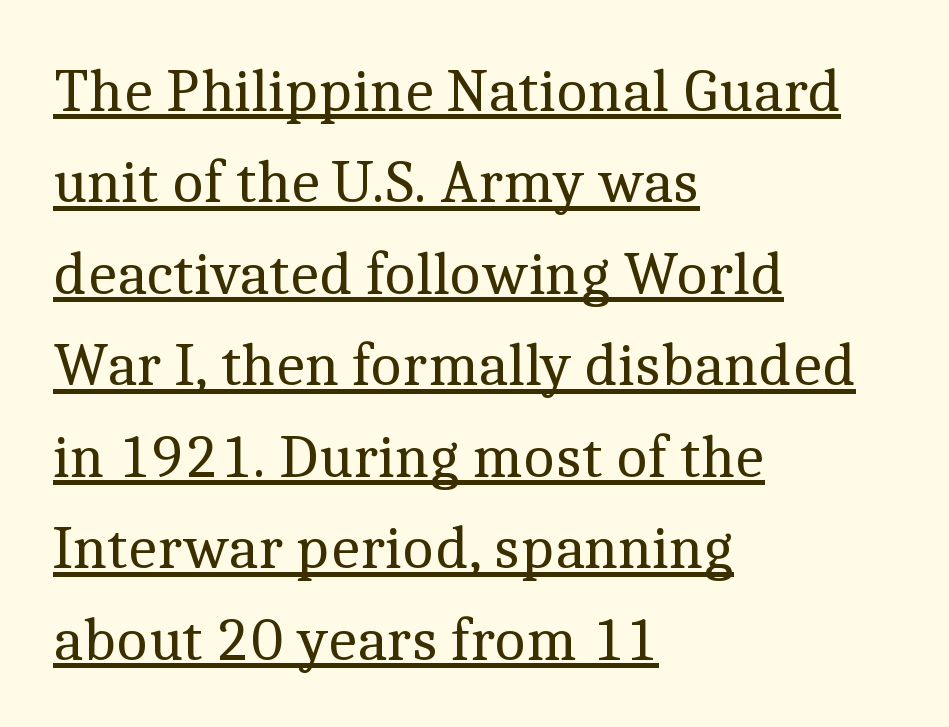
Is there any slant? The stems are plumb. Here the glyphs are tracked normally, forming tight word shapes. Here the designer chose a conventional face with non-uniform glyph widths. Evenly set lines give the paragraph a standard silhouette.
